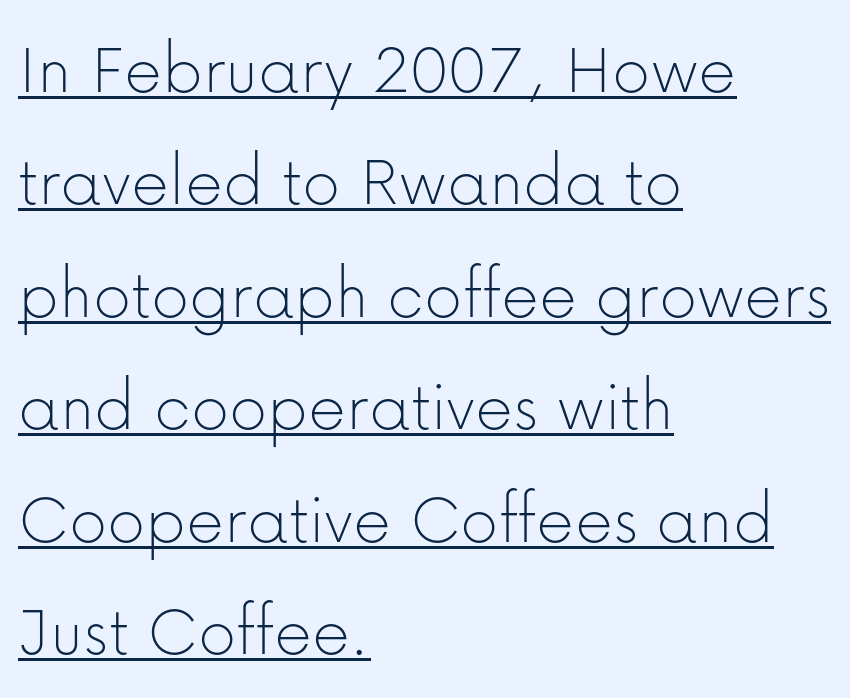
{"serif": "no", "italic": "no", "bold": "no", "weight": "thin", "width": "normal", "stroke_contrast": "low", "x_height": "medium", "monospaced": "no", "underline": "yes", "align": "left", "line_spacing": "normal", "line_spacing_ratio": 1.52, "letter_spacing": "normal", "letter_spacing_em": 0.0, "glyph_px": 74}
